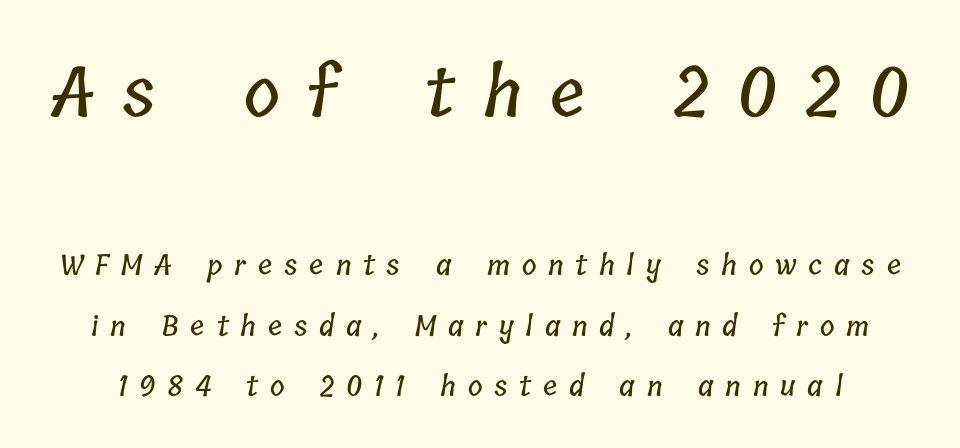
{"width": "condensed", "stroke_contrast": "low", "x_height": "medium", "monospaced": "no", "underline": "no", "line_spacing": "loose", "line_spacing_ratio": 2.17, "letter_spacing": "wide", "letter_spacing_em": 0.42, "larger_block": "first", "size_ratio": 2.46, "glyph_px": 69}
